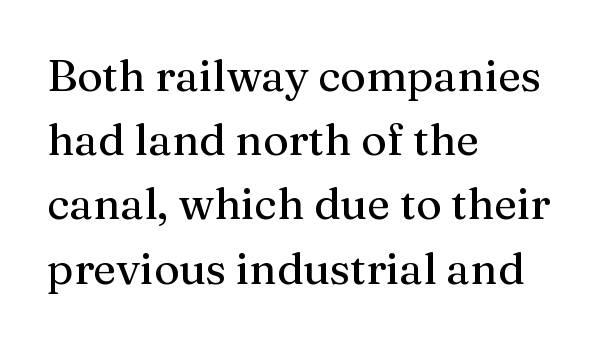
{"serif": "yes", "italic": "no", "width": "normal", "stroke_contrast": "medium", "x_height": "medium", "monospaced": "no", "underline": "no", "align": "left", "line_spacing": "normal", "line_spacing_ratio": 1.46, "letter_spacing": "normal", "letter_spacing_em": 0.0, "glyph_px": 44}
